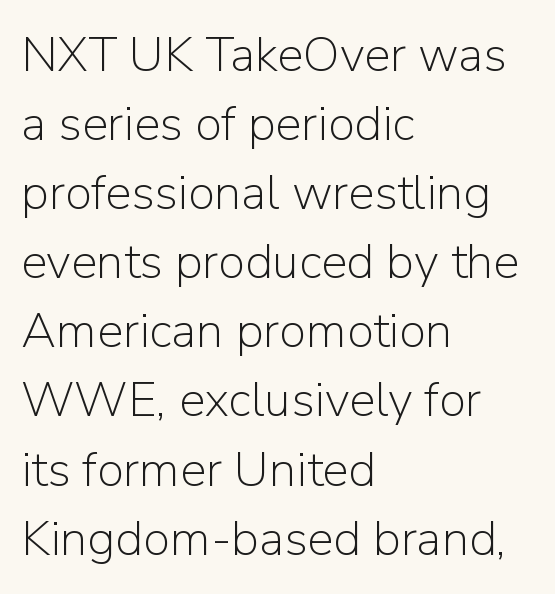
{"serif": "no", "italic": "no", "bold": "no", "weight": "light", "width": "normal", "stroke_contrast": "low", "x_height": "medium", "monospaced": "no", "underline": "no", "align": "left", "line_spacing": "normal", "line_spacing_ratio": 1.41, "letter_spacing": "normal", "letter_spacing_em": 0.0, "glyph_px": 49}
